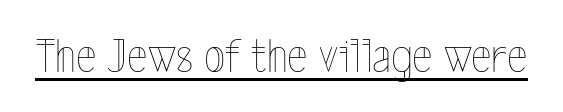
Q: Is the text bold? A: No.
Q: Is the text italic (slanted)? A: No, it is upright.
Q: Is the text underlined? A: Yes.
Q: Is the spacing between letters normal or unusually wide? A: Normal.
Q: Width (condensed, normal, or wide)? A: Condensed.
Q: x-height? A: Medium.
Q: Monospaced? A: No.
